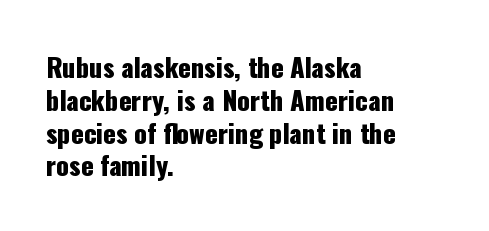
The image shows 26 px text type, upright; set left-aligned, normal line spacing (1.26x), normal letter spacing, not underlined.
